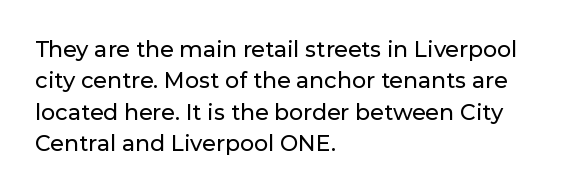
Quick note: underline off. Interline gaps are of average width in this sample. Notice how the stems are strictly vertical — no italics here. How are the letters spaced? Ordinarily, with no added tracking. The lines are quadded left.
